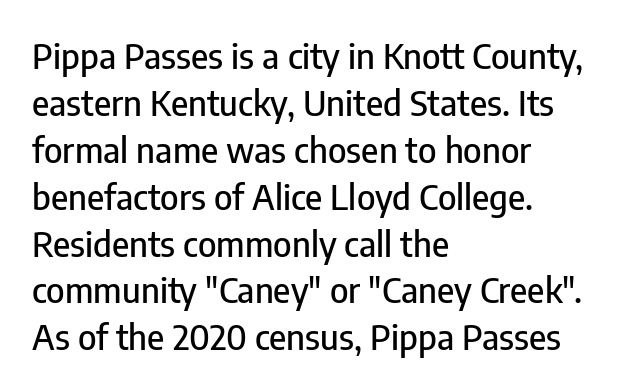
{"serif": "no", "italic": "no", "width": "condensed", "stroke_contrast": "low", "x_height": "medium", "monospaced": "no", "underline": "no", "align": "left", "line_spacing": "normal", "line_spacing_ratio": 1.34, "letter_spacing": "normal", "letter_spacing_em": 0.0, "glyph_px": 35}
